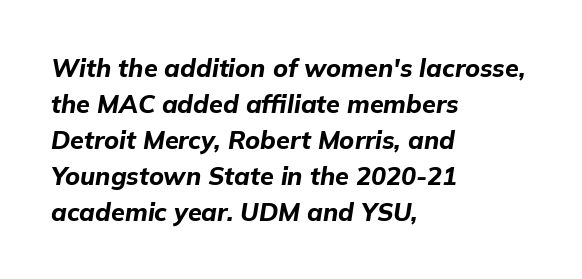
The image shows 25 px bold type, italic (leaning right); set left-aligned, normal line spacing (1.44x), normal letter spacing, not underlined.
